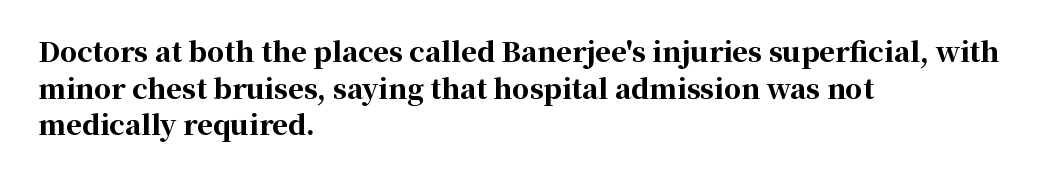
The image shows 27 px bold type, upright; set left-aligned, normal line spacing (1.36x), normal letter spacing, not underlined.
